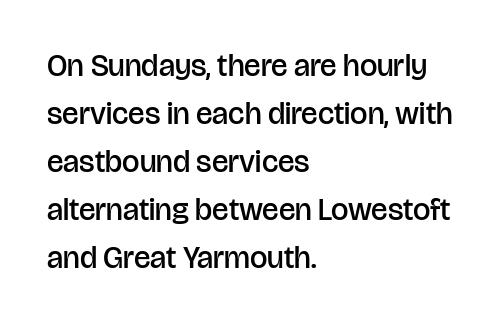
{"serif": "no", "italic": "no", "bold": "semi", "weight": "semibold", "width": "normal", "stroke_contrast": "low", "x_height": "large", "monospaced": "no", "underline": "no", "align": "left", "line_spacing": "normal", "line_spacing_ratio": 1.55, "letter_spacing": "normal", "letter_spacing_em": 0.0, "glyph_px": 31}
